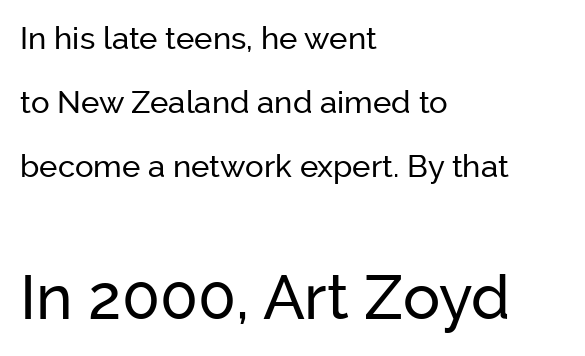
Think of a printed novel: that variable character pitch is what you see here. Every character sits straight up, as roman type does. Notice the wide empty band between every row — that's loose leading. Here the second block reads like a headline and the first like body copy.
